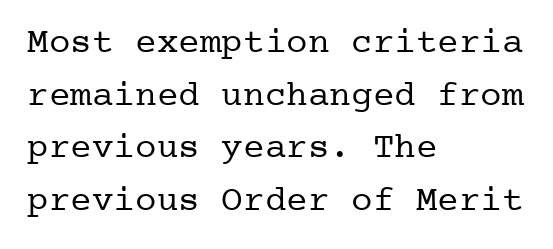
{"serif": "yes", "italic": "no", "bold": "no", "weight": "regular", "width": "normal", "stroke_contrast": "low", "x_height": "medium", "underline": "no", "align": "left", "line_spacing": "normal", "line_spacing_ratio": 1.46, "letter_spacing": "normal", "letter_spacing_em": 0.0, "glyph_px": 36}
